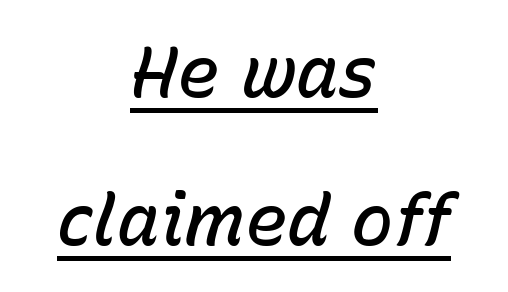
Q: Is the text bold? A: Semi-bold.
Q: Is the text italic (slanted)? A: Yes, it leans right by about 15 degrees.
Q: Is the text underlined? A: Yes.
Q: How is the paragraph aligned? A: Centered.
Q: Is the spacing between letters normal or unusually wide? A: Normal.
Q: Is the spacing between lines tight, normal or loose? A: Loose.
Q: Width (condensed, normal, or wide)? A: Normal.
Q: Stroke contrast? A: Low.
Q: x-height? A: Medium.
Q: Monospaced? A: No.
